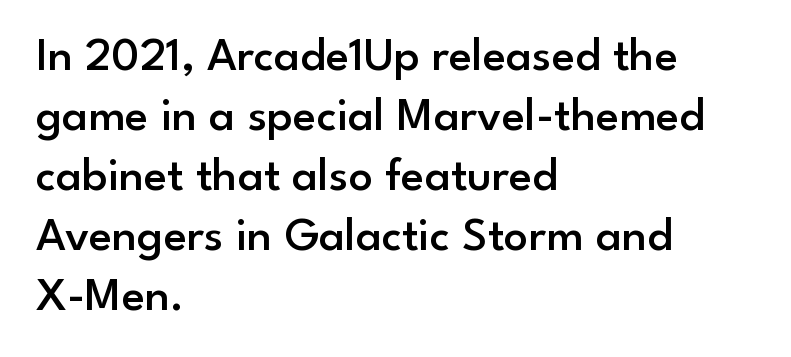
Q: Is the text bold? A: Semi-bold.
Q: Is the text italic (slanted)? A: No, it is upright.
Q: Is the typeface a serif or a sans-serif typeface? A: Sans-serif.
Q: Is the text underlined? A: No.
Q: How is the paragraph aligned? A: Left-aligned.
Q: Is the spacing between letters normal or unusually wide? A: Normal.
Q: Is the spacing between lines tight, normal or loose? A: Normal.
Q: Width (condensed, normal, or wide)? A: Normal.
Q: Stroke contrast? A: Low.
Q: x-height? A: Small.
Q: Monospaced? A: No.
